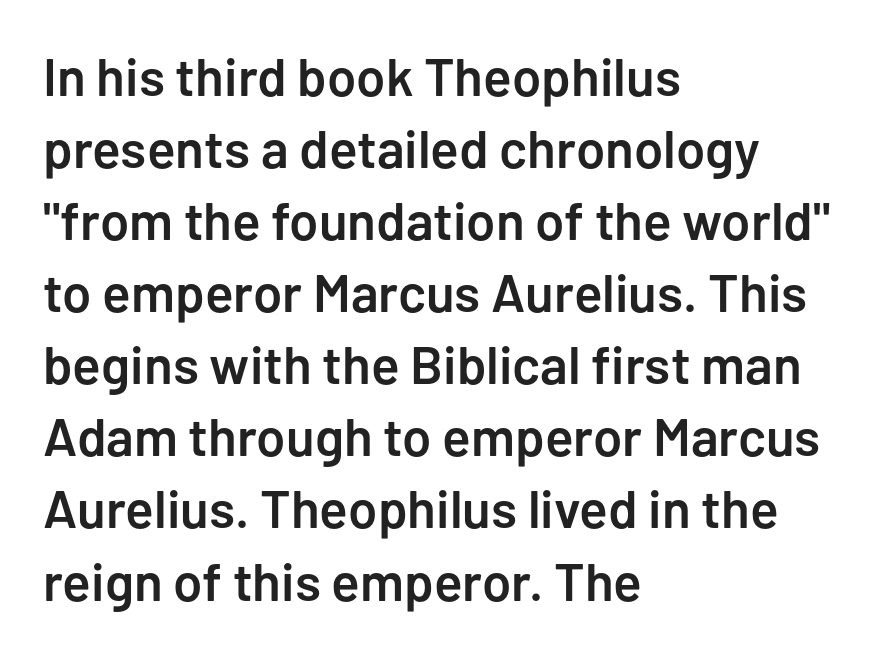
Q: Is the text bold? A: Semi-bold.
Q: Is the text italic (slanted)? A: No, it is upright.
Q: Is the typeface a serif or a sans-serif typeface? A: Sans-serif.
Q: Is the text underlined? A: No.
Q: How is the paragraph aligned? A: Left-aligned.
Q: Is the spacing between letters normal or unusually wide? A: Normal.
Q: Is the spacing between lines tight, normal or loose? A: Normal.
Q: Width (condensed, normal, or wide)? A: Normal.
Q: Stroke contrast? A: Low.
Q: x-height? A: Medium.
Q: Monospaced? A: No.
